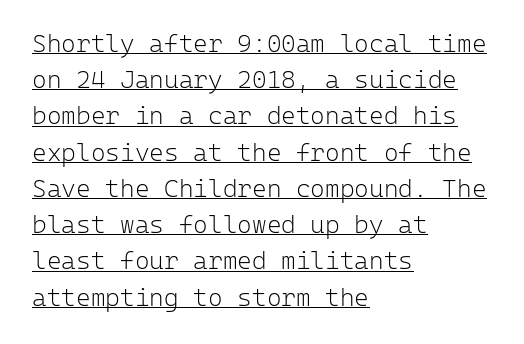
Q: Is the text bold? A: No.
Q: Is the text italic (slanted)? A: No, it is upright.
Q: Is the text underlined? A: Yes.
Q: How is the paragraph aligned? A: Left-aligned.
Q: Is the spacing between letters normal or unusually wide? A: Normal.
Q: Is the spacing between lines tight, normal or loose? A: Normal.
